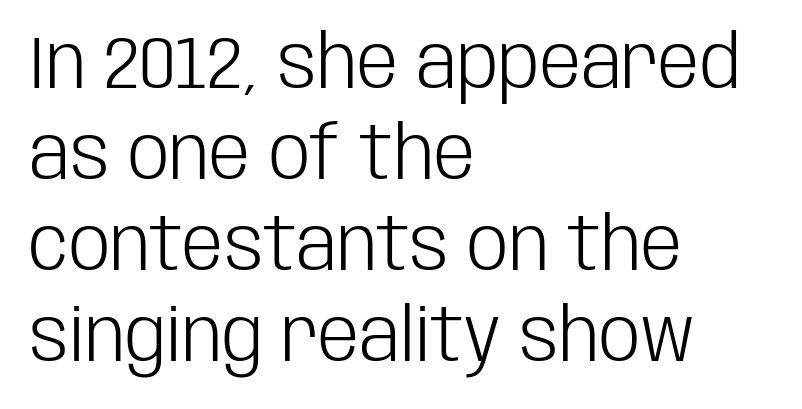
{"serif": "no", "italic": "no", "bold": "no", "weight": "light", "width": "condensed", "stroke_contrast": "low", "x_height": "large", "monospaced": "no", "underline": "no", "align": "left", "line_spacing_ratio": 1.23, "letter_spacing": "normal", "letter_spacing_em": 0.0, "glyph_px": 74}
